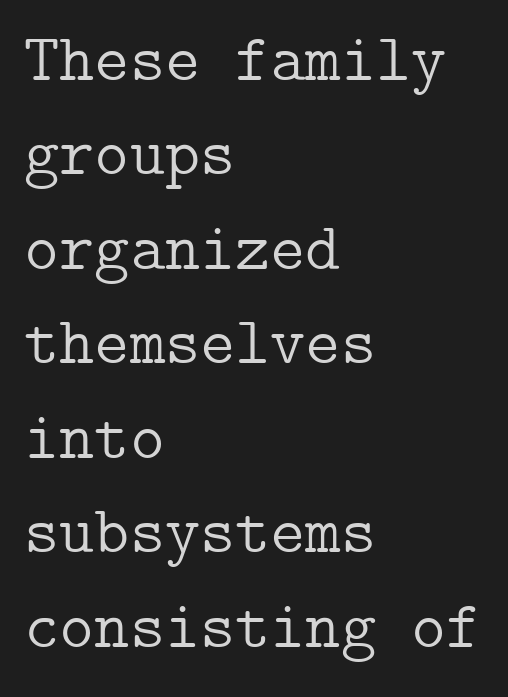
Q: Is the text bold? A: No.
Q: Is the text italic (slanted)? A: No, it is upright.
Q: Is the typeface a serif or a sans-serif typeface? A: Serif.
Q: Is the text underlined? A: No.
Q: How is the paragraph aligned? A: Left-aligned.
Q: Is the spacing between letters normal or unusually wide? A: Normal.
Q: Is the spacing between lines tight, normal or loose? A: Normal.
Q: Width (condensed, normal, or wide)? A: Normal.
Q: Stroke contrast? A: Low.
Q: x-height? A: Medium.
